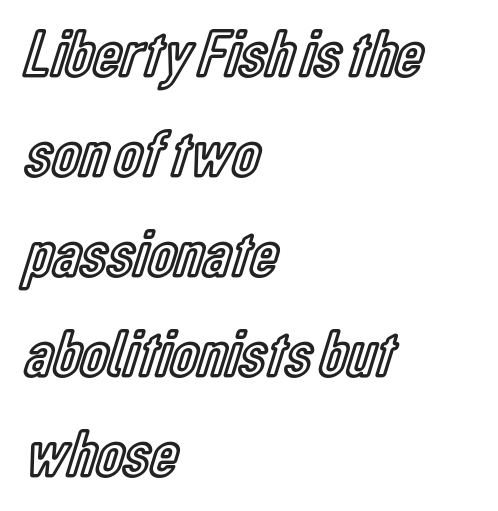
Q: Is the text italic (slanted)? A: Yes.
Q: Is the text underlined? A: No.
Q: How is the paragraph aligned? A: Left-aligned.
Q: Is the spacing between letters normal or unusually wide? A: Normal.
Q: Is the spacing between lines tight, normal or loose? A: Normal.
Q: Width (condensed, normal, or wide)? A: Condensed.
Q: x-height? A: Medium.
Q: Monospaced? A: No.
